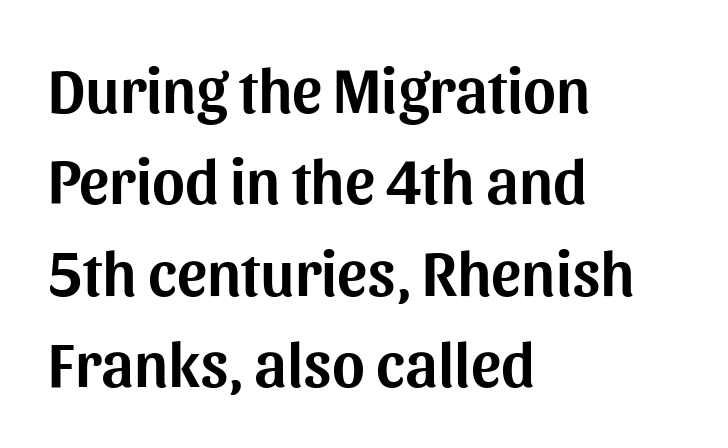
This sample uses a sans-serif face. Varying glyph widths throughout — classic text-font behaviour. Check under the words: just untouched page. In CSS terms this would be text-align: left. Leading matches the norm, producing a regular column. No extra tracking has been applied to these lines.
